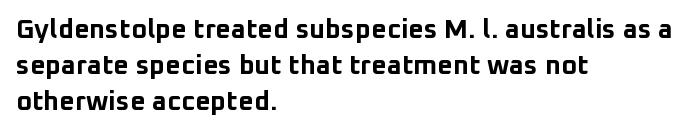
The image shows 27 px bold type, upright; set left-aligned, normal line spacing (1.33x), normal letter spacing, not underlined.
